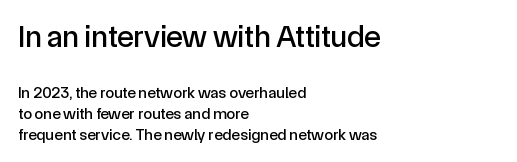
Whoever set this chose a conventional vertical rhythm. Note: larger setting up top, smaller setting below. Does the type have serifs? No, each stem ends abruptly. A typesetter would call this zero additional tracking. Notice how the passage keeps a crisp vertical edge on the left only.
